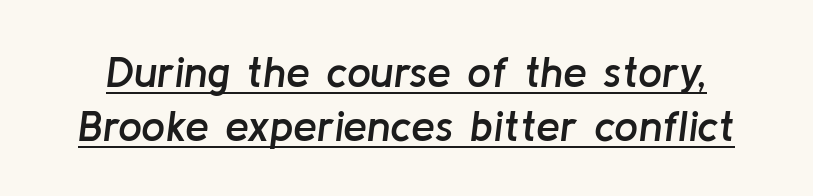
{"italic": "yes", "lean": "right", "slant_degrees": 8, "bold": "semi", "weight": "semibold", "width": "normal", "stroke_contrast": "low", "x_height": "medium", "monospaced": "no", "underline": "yes", "line_spacing": "normal", "line_spacing_ratio": 1.25, "letter_spacing": "normal", "letter_spacing_em": 0.0, "glyph_px": 43}
